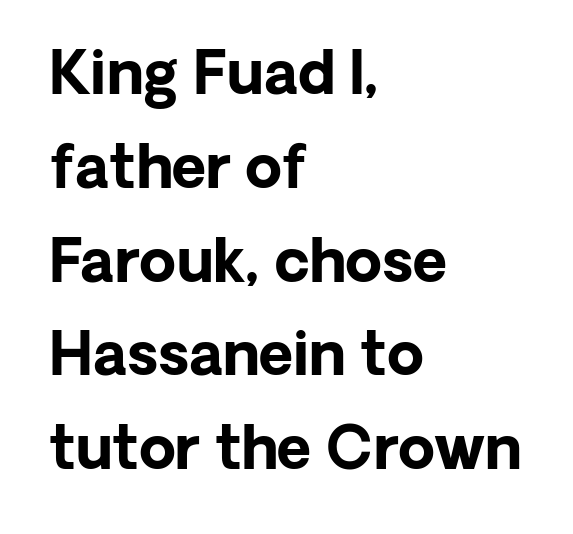
The image shows 59 px bold sans-serif type, upright; set left-aligned, normal line spacing (1.59x), normal letter spacing, not underlined; low stroke contrast and a medium x-height.
